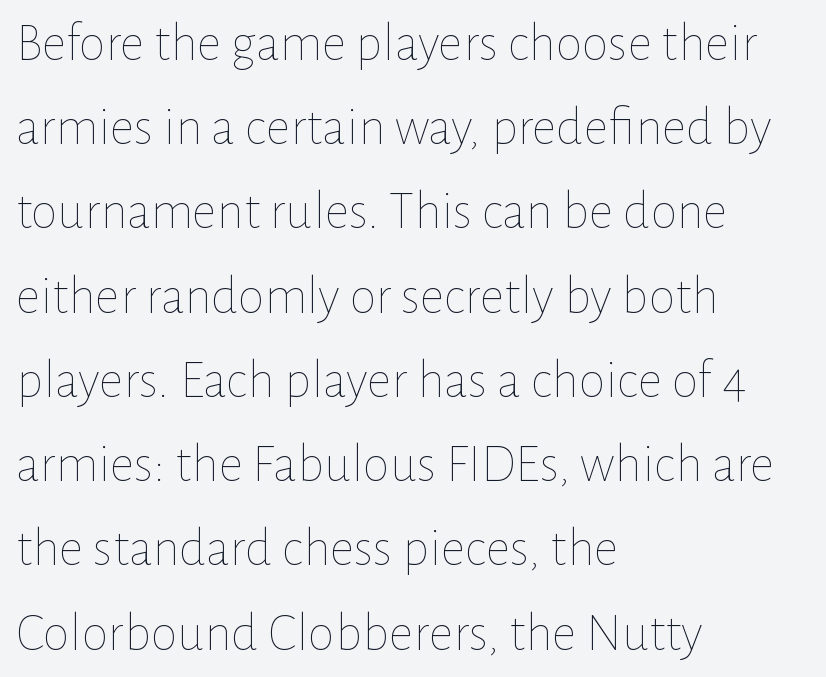
The letters advance in unequal steps, a hallmark of proportional type. Italic? Not at all — the glyphs are vertical. No chunkiness to these letters — they're not bold. These lines sit exactly where default settings would place them. Beneath every word, the page is bare.
